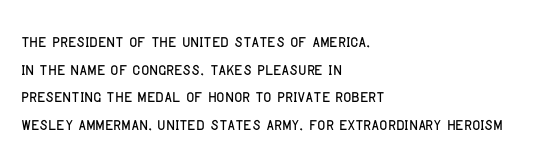
The image shows 22 px text type, upright; set left-aligned, normal line spacing (1.26x), normal letter spacing, not underlined.
